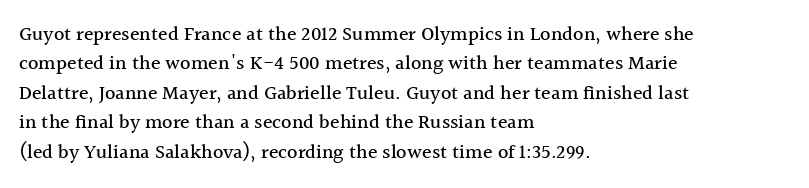
The image shows 20 px text type, upright; set left-aligned, normal line spacing (1.47x), normal letter spacing, not underlined.
